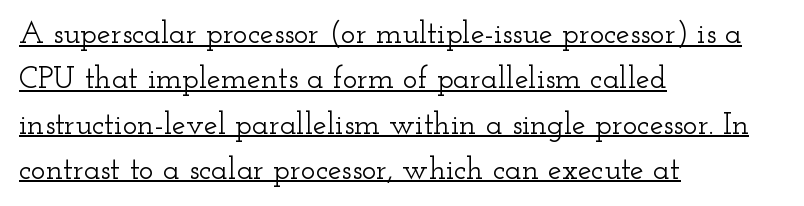
{"serif": "yes", "italic": "no", "width": "wide", "stroke_contrast": "low", "x_height": "small", "monospaced": "no", "underline": "yes", "align": "left", "line_spacing": "normal", "line_spacing_ratio": 1.46, "letter_spacing": "normal", "letter_spacing_em": 0.0, "glyph_px": 31}
